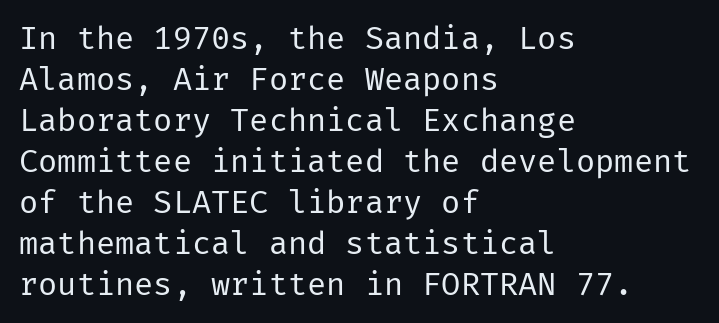
Q: Is the text bold? A: No.
Q: Is the text italic (slanted)? A: No, it is upright.
Q: Is the typeface a serif or a sans-serif typeface? A: Sans-serif.
Q: Is the text underlined? A: No.
Q: How is the paragraph aligned? A: Left-aligned.
Q: Is the spacing between letters normal or unusually wide? A: Normal.
Q: Is the spacing between lines tight, normal or loose? A: Normal.
Q: Width (condensed, normal, or wide)? A: Normal.
Q: Stroke contrast? A: Low.
Q: x-height? A: Medium.
